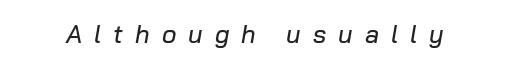
Q: Is the text italic (slanted)? A: Yes, it leans right by about 10 degrees.
Q: Is the text underlined? A: No.
Q: Is the spacing between letters normal or unusually wide? A: Unusually wide.
